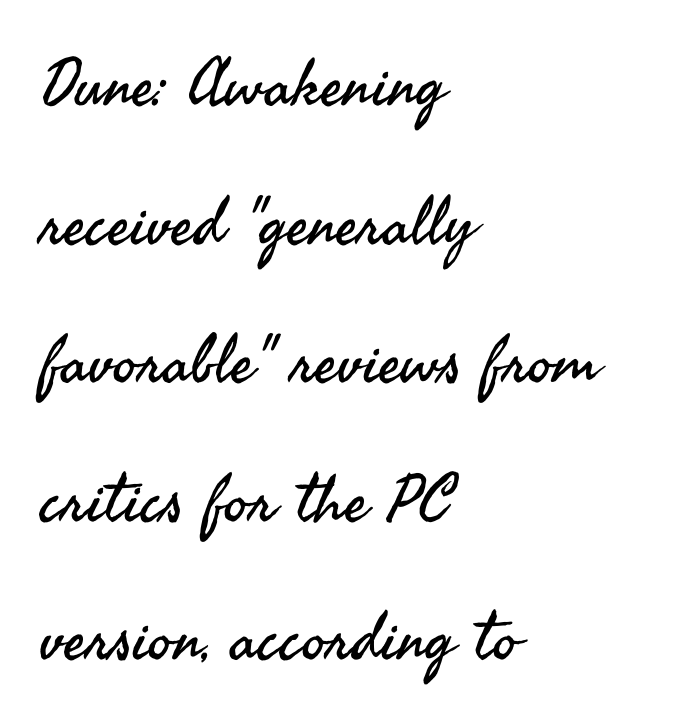
The image shows 66 px regular-weight sans-serif type; set left-aligned, loose line spacing (2.1x), normal letter spacing, not underlined; medium stroke contrast and a small x-height.
